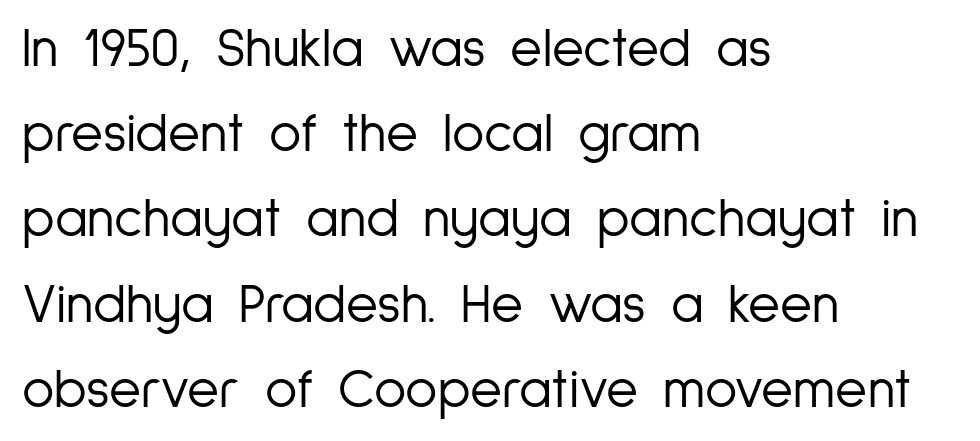
Leading matches the norm, producing a regular column. What kind of face is this? One without serifs — a sans. Notice how the passage keeps a crisp vertical edge on the left only. Varying glyph widths throughout — classic text-font behaviour. Descender tails drop into unmarked territory. The type is set solid horizontally, with unmodified tracking.
